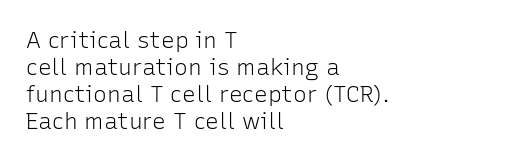
What stands out about the letter spacing? Nothing — it is the standard amount. The passage shown is not underscored anywhere. Alignment: flush left. The typography opts for an upright posture over an oblique one. Stroke thickness stays within the range of a standard reading face or lighter.
